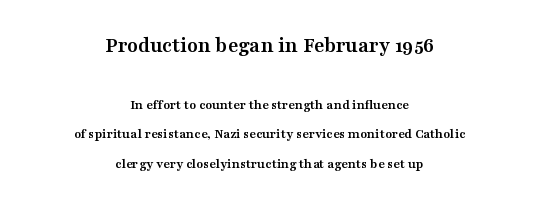
The image shows 22 px bold type, upright; set centered, loose line spacing (2.1x), normal letter spacing, not underlined; the first (top) block is 1.57x larger.
